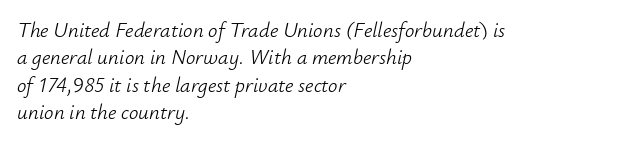
{"italic": "yes", "lean": "right", "slant_degrees": 12, "bold": "no", "underline": "no", "align": "left", "line_spacing": "normal", "line_spacing_ratio": 1.3, "letter_spacing": "normal", "letter_spacing_em": 0.0, "glyph_px": 21}
